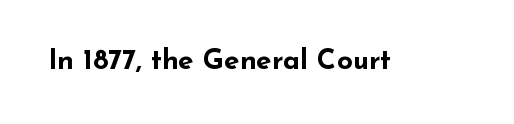
{"serif": "no", "italic": "no", "bold": "yes", "weight": "bold", "width": "wide", "stroke_contrast": "low", "x_height": "small", "monospaced": "no", "underline": "no", "letter_spacing": "normal", "letter_spacing_em": 0.0, "glyph_px": 28}
